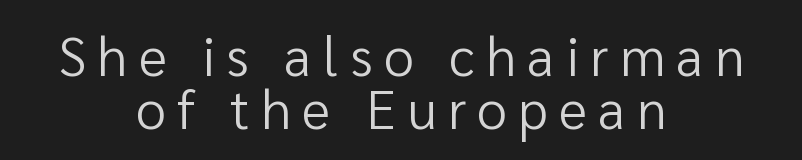
The image shows 54 px regular-weight sans-serif type, upright; set centered, tight line spacing (0.98x), unusually wide letter spacing (+0.21 em), not underlined; low stroke contrast and a medium x-height.
